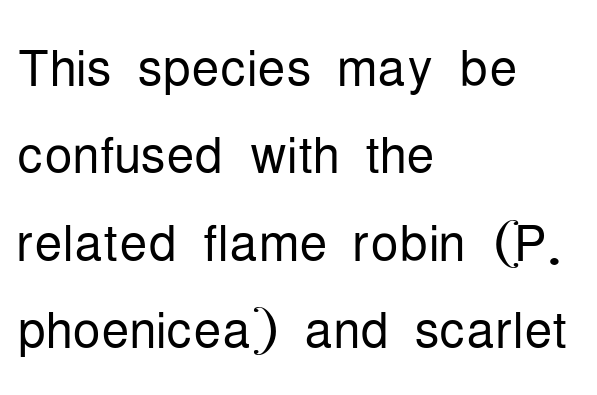
Classification — sans serif. Honestly, the letter spacing is just normal — you wouldn't notice it. The block of text has a typical density, with ordinary space between rows. This sample uses an upright cut, with every glyph sitting square on the baseline.
